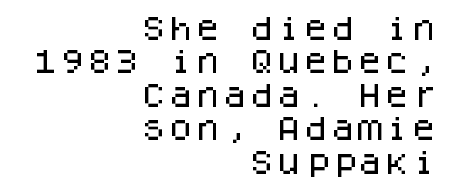
Q: Is the text italic (slanted)? A: No, it is upright.
Q: Is the text underlined? A: No.
Q: How is the paragraph aligned? A: Right-aligned.
Q: Is the spacing between letters normal or unusually wide? A: Normal.
